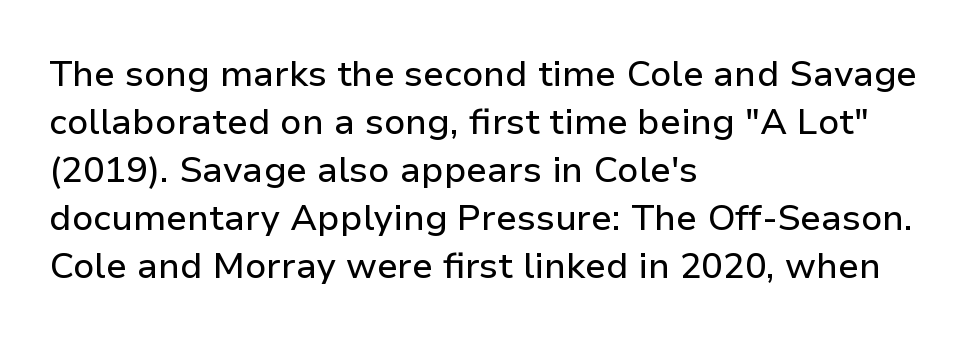
Just letters on the line, the space beneath them empty. This is roman type, the default non-slanted kind. Looks like regular typesetting: each glyph gets only the width it needs. Short note: letters normally spaced. This sample is left-justified, so line endings fall wherever the words run out. Vertical spacing — default.
